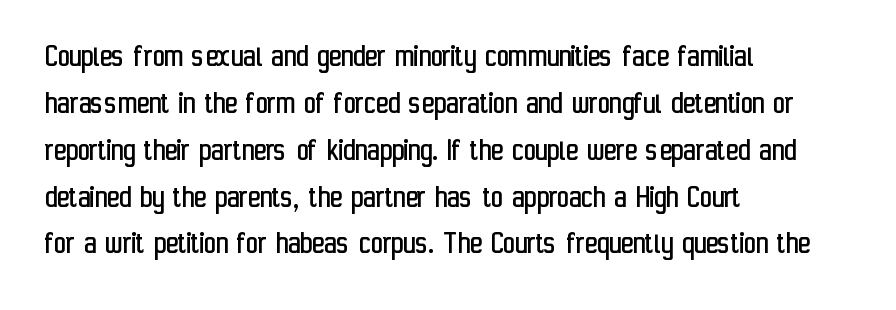
The tracking reads as untouched default to a designer's eye. The type family on display is of the sans-serif kind. This is the regular roman posture of the typeface. The passage shown is not underscored anywhere.
